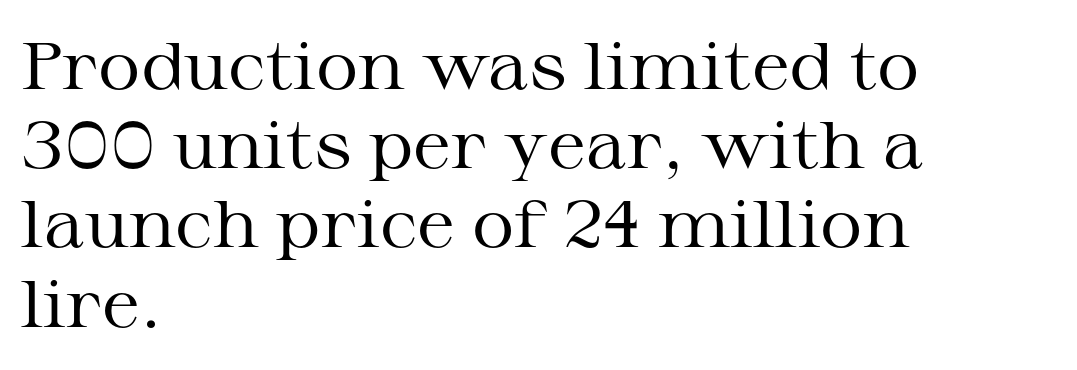
In terms of letterspacing, this is plain default setting. No extra ink here — the face is not bold. Italic: no, the glyphs are upright roman. Spacing verdict: proportional, widths tailored to each character. A classic flush-left, rag-right setting is used for this passage. The type family on display is of the serif kind.
